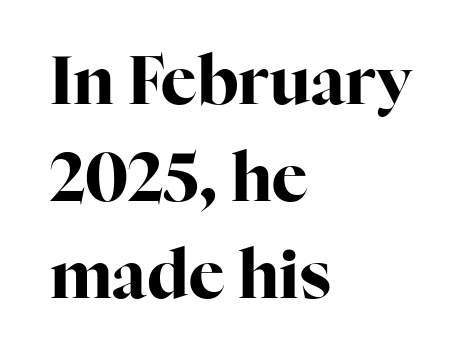
This rendering employs a face with finishing strokes, i.e., a serif. Nothing unusual about the tracking: characters are spaced as the font intends. The lines in this sample share a left origin and differ only in where they stop. The typography opts for an upright posture over an oblique one. These lines sit exactly where default settings would place them. Words float on clear page, feet unadorned.
